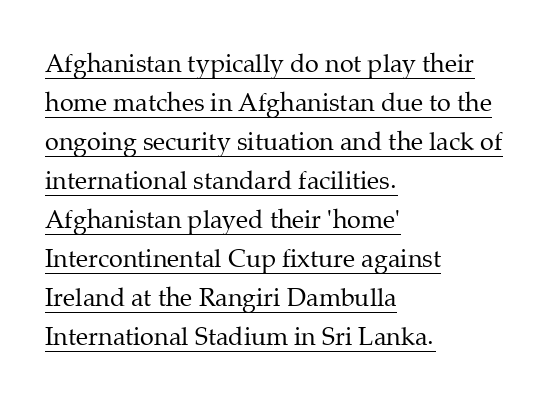
The image shows 25 px text type, upright; set left-aligned, normal line spacing (1.56x), normal letter spacing, underlined.
